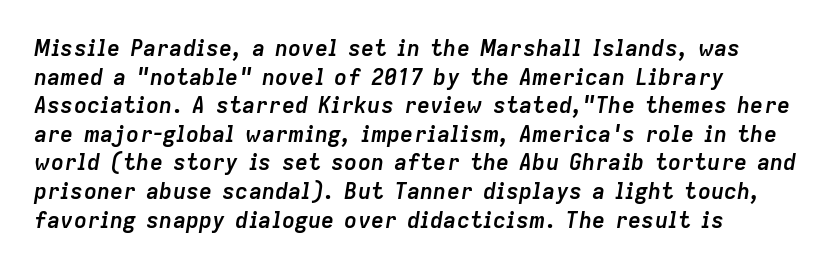
Q: Is the text bold? A: Yes.
Q: Is the text italic (slanted)? A: Yes, it leans right by about 9 degrees.
Q: Is the text underlined? A: No.
Q: How is the paragraph aligned? A: Left-aligned.
Q: Is the spacing between letters normal or unusually wide? A: Normal.
Q: Is the spacing between lines tight, normal or loose? A: Normal.
